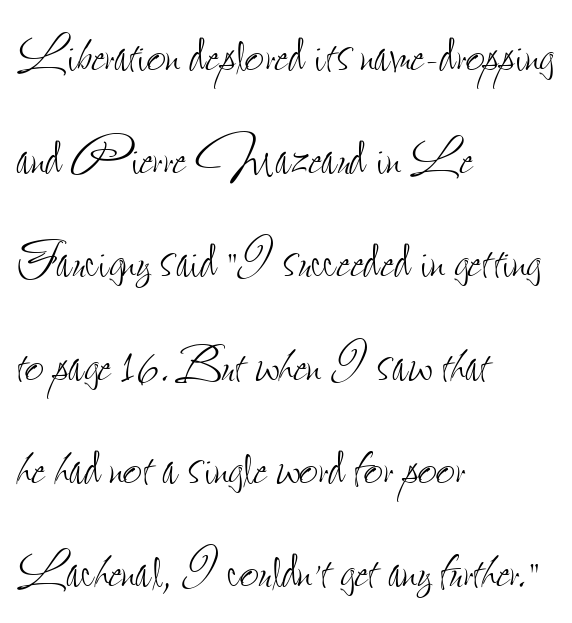
Q: Is the text bold? A: No.
Q: Is the text italic (slanted)? A: Yes.
Q: Is the text underlined? A: No.
Q: How is the paragraph aligned? A: Left-aligned.
Q: Is the spacing between letters normal or unusually wide? A: Normal.
Q: Is the spacing between lines tight, normal or loose? A: Normal.
Q: Width (condensed, normal, or wide)? A: Condensed.
Q: Stroke contrast? A: Low.
Q: x-height? A: Small.
Q: Monospaced? A: No.
